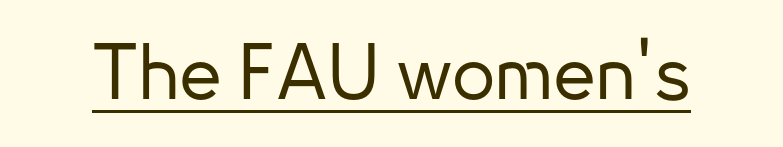
{"serif": "no", "italic": "no", "width": "normal", "stroke_contrast": "low", "x_height": "small", "monospaced": "no", "underline": "yes", "letter_spacing": "normal", "letter_spacing_em": 0.0, "glyph_px": 77}
